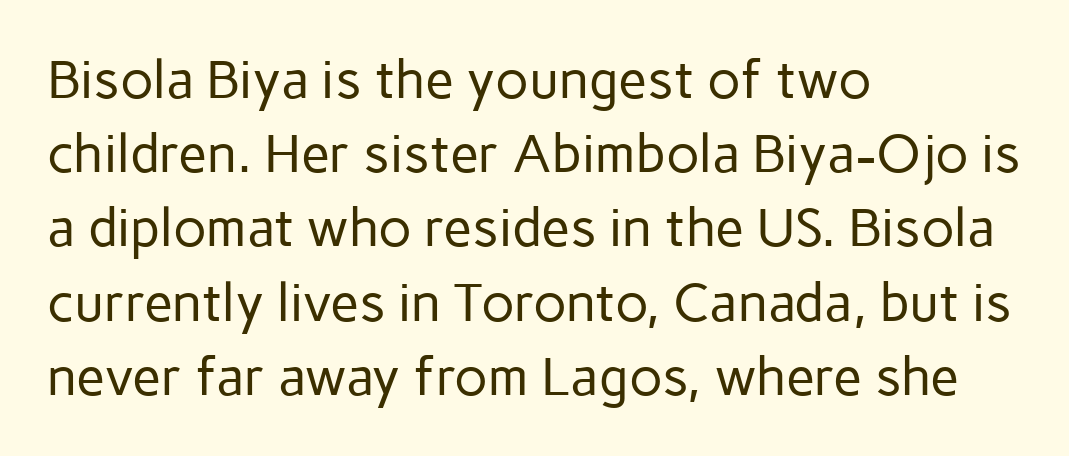
Q: Is the text bold? A: No.
Q: Is the text italic (slanted)? A: No, it is upright.
Q: Is the typeface a serif or a sans-serif typeface? A: Sans-serif.
Q: Is the text underlined? A: No.
Q: How is the paragraph aligned? A: Left-aligned.
Q: Is the spacing between letters normal or unusually wide? A: Normal.
Q: Is the spacing between lines tight, normal or loose? A: Normal.
Q: Width (condensed, normal, or wide)? A: Normal.
Q: Stroke contrast? A: Low.
Q: x-height? A: Medium.
Q: Monospaced? A: No.
